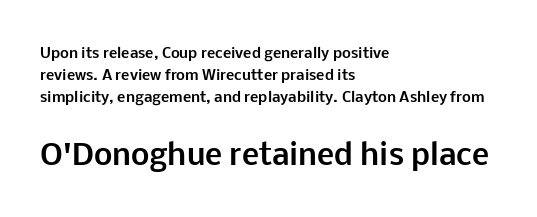
{"serif": "no", "italic": "no", "bold": "yes", "weight": "bold", "width": "normal", "stroke_contrast": "low", "x_height": "medium", "monospaced": "no", "underline": "no", "align": "left", "line_spacing": "normal", "line_spacing_ratio": 1.57, "letter_spacing": "normal", "letter_spacing_em": 0.0, "larger_block": "second", "size_ratio": 2.07, "glyph_px": 29}
